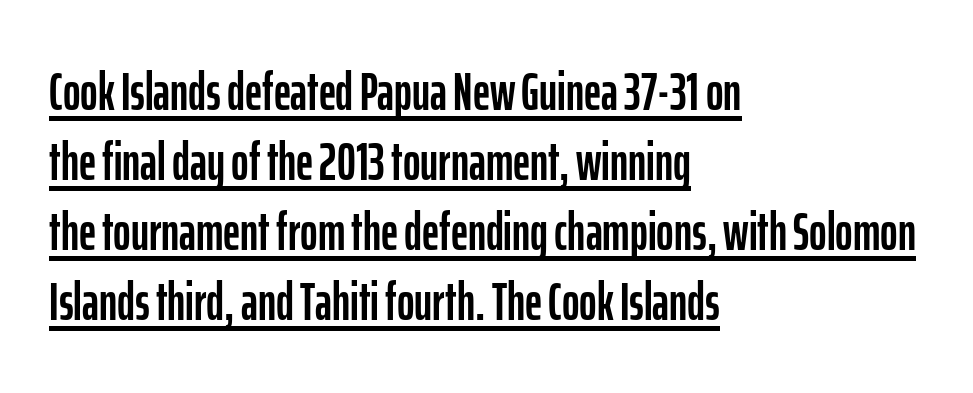
Q: Is the text italic (slanted)? A: No, it is upright.
Q: Is the typeface a serif or a sans-serif typeface? A: Sans-serif.
Q: Is the text underlined? A: Yes.
Q: How is the paragraph aligned? A: Left-aligned.
Q: Is the spacing between letters normal or unusually wide? A: Normal.
Q: Is the spacing between lines tight, normal or loose? A: Normal.
Q: Width (condensed, normal, or wide)? A: Condensed.
Q: Stroke contrast? A: Low.
Q: x-height? A: Medium.
Q: Monospaced? A: No.
